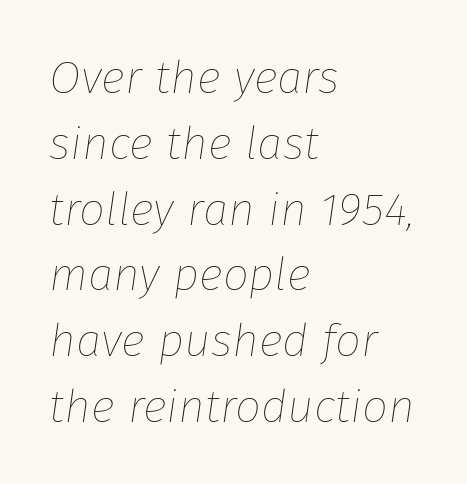
Q: Is the text bold? A: No.
Q: Is the text italic (slanted)? A: Yes, it leans right by about 8 degrees.
Q: Is the text underlined? A: No.
Q: How is the paragraph aligned? A: Left-aligned.
Q: Is the spacing between letters normal or unusually wide? A: Normal.
Q: Is the spacing between lines tight, normal or loose? A: Normal.
Q: Width (condensed, normal, or wide)? A: Normal.
Q: Stroke contrast? A: Low.
Q: x-height? A: Medium.
Q: Monospaced? A: No.
